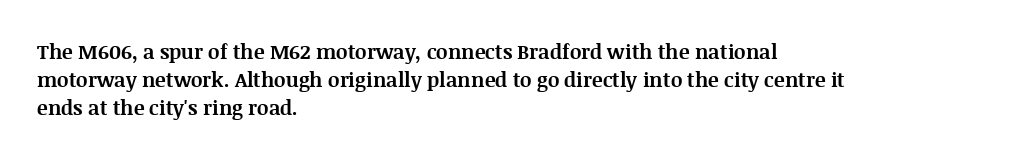
Upright lettering throughout. Each line starts at the same left margin while the right side varies. The passage shown has conventional tracking throughout. The glyphs have the mass of a bold cut. Summary of vertical rhythm: regular, with standard interline spacing. Words float on clear page, feet unadorned.
